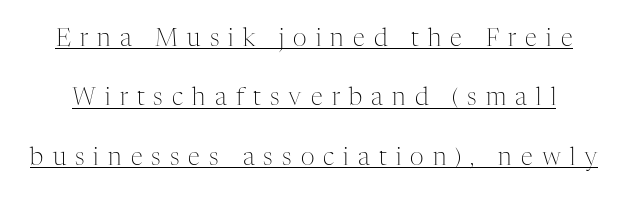
{"italic": "no", "bold": "no", "underline": "yes", "line_spacing": "loose", "line_spacing_ratio": 2.47, "letter_spacing": "wide", "letter_spacing_em": 0.38, "glyph_px": 24}
